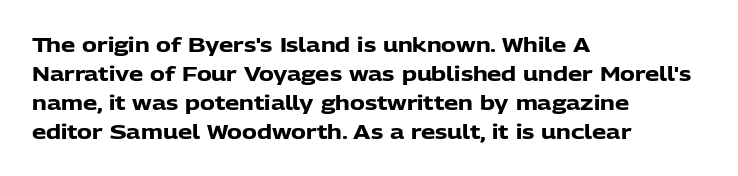
The image shows 20 px bold type, upright; set left-aligned, normal line spacing (1.45x), normal letter spacing, not underlined.
